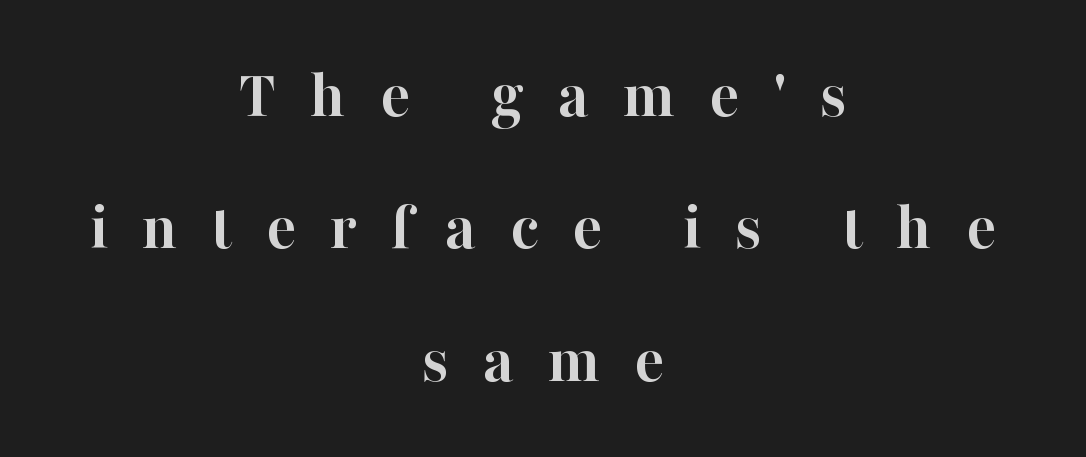
{"serif": "yes", "italic": "no", "bold": "yes", "weight": "semibold", "width": "normal", "stroke_contrast": "high", "x_height": "medium", "monospaced": "no", "underline": "no", "align": "center", "line_spacing": "loose", "line_spacing_ratio": 1.92, "letter_spacing": "wide", "letter_spacing_em": 0.49, "glyph_px": 69}
